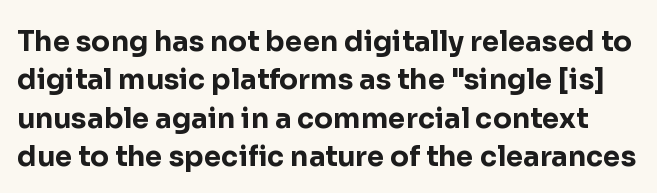
Q: Is the text bold? A: Yes.
Q: Is the text italic (slanted)? A: No, it is upright.
Q: Is the typeface a serif or a sans-serif typeface? A: Sans-serif.
Q: Is the text underlined? A: No.
Q: Is the spacing between letters normal or unusually wide? A: Normal.
Q: Is the spacing between lines tight, normal or loose? A: Normal.
Q: Width (condensed, normal, or wide)? A: Normal.
Q: Stroke contrast? A: Low.
Q: x-height? A: Medium.
Q: Monospaced? A: No.
